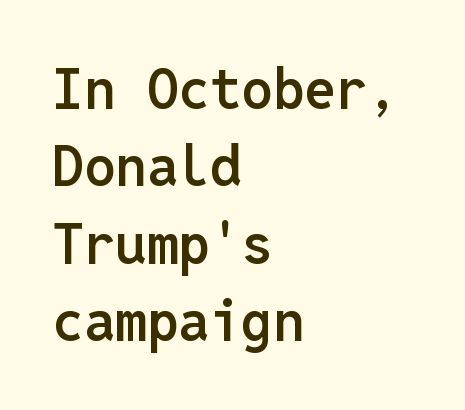
The image shows 56 px semibold sans-serif type, upright, monospaced; set left-aligned, normal line spacing (1.38x), normal letter spacing, not underlined; low stroke contrast and a medium x-height.
